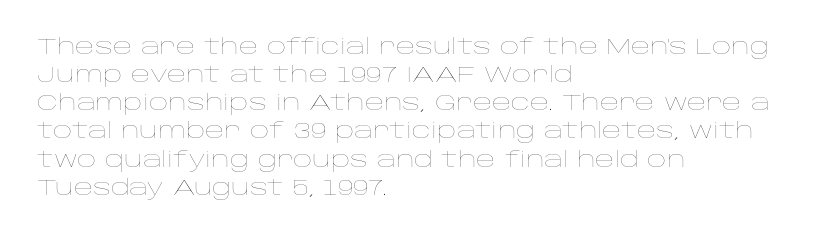
Visually the block forms a straight wall on the left and a jagged coastline on the right. Style check: upright. Bold? No — there's no thickening of the strokes. Notice how descenders clear the ascenders below comfortably — that's standard leading. Each word holds together tightly as a unit, with standard inter-letter gaps.
